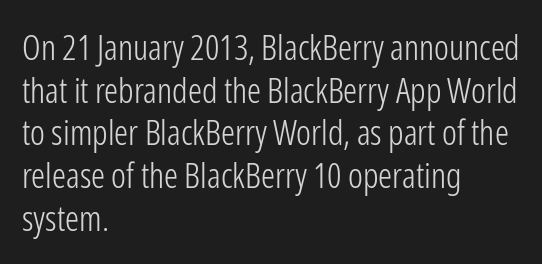
The image shows 35 px light, condensed sans-serif type, upright; set left-aligned, line spacing 1.22x, normal letter spacing, not underlined; low stroke contrast and a medium x-height.
